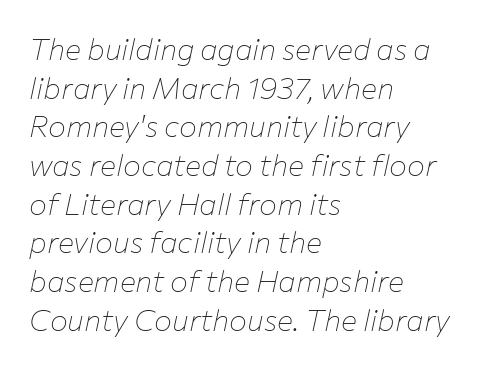
Q: Is the text bold? A: No.
Q: Is the text italic (slanted)? A: Yes, it leans right by about 12 degrees.
Q: Is the text underlined? A: No.
Q: How is the paragraph aligned? A: Left-aligned.
Q: Is the spacing between letters normal or unusually wide? A: Normal.
Q: Is the spacing between lines tight, normal or loose? A: Normal.
Q: Width (condensed, normal, or wide)? A: Normal.
Q: Stroke contrast? A: Low.
Q: x-height? A: Medium.
Q: Monospaced? A: No.
